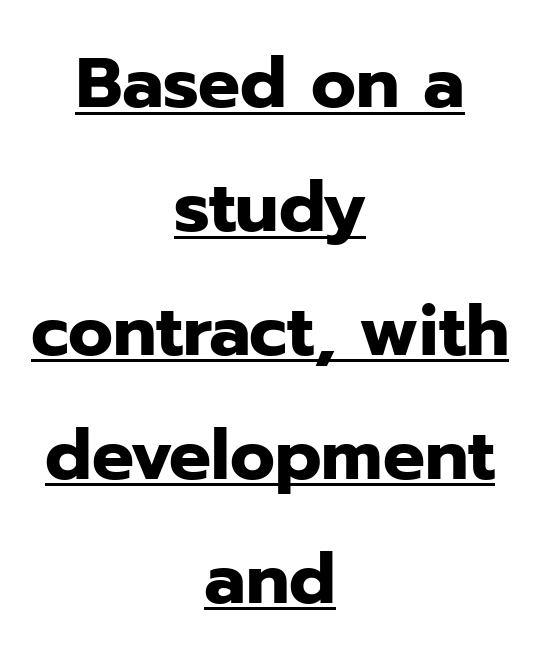
{"serif": "no", "italic": "no", "bold": "yes", "weight": "heavy", "width": "normal", "stroke_contrast": "low", "x_height": "medium", "monospaced": "no", "underline": "yes", "align": "center", "line_spacing_ratio": 1.77, "letter_spacing": "normal", "letter_spacing_em": 0.0, "glyph_px": 70}
